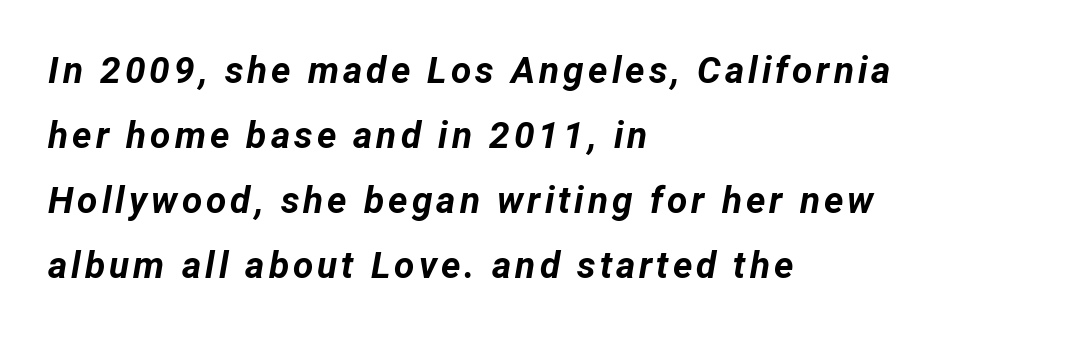
The image shows 37 px bold type, italic (leaning right); set left-aligned, line spacing 1.76x, not underlined; low stroke contrast and a medium x-height.
